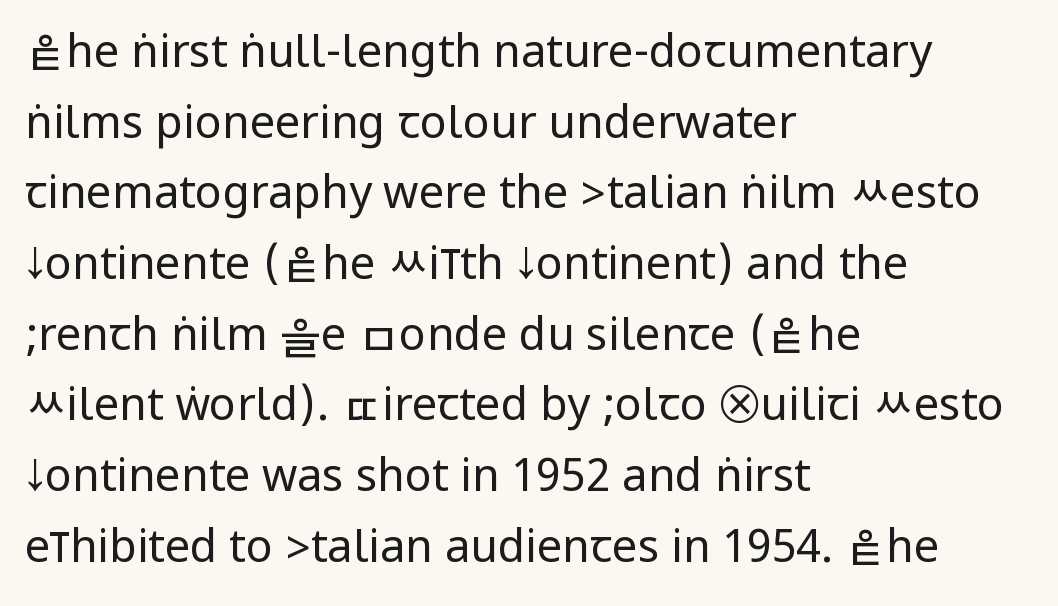
{"serif": "no", "italic": "no", "bold": "no", "weight": "regular", "width": "condensed", "stroke_contrast": "low", "underline": "no", "align": "left", "line_spacing": "normal", "line_spacing_ratio": 1.57, "letter_spacing": "normal", "letter_spacing_em": 0.0, "glyph_px": 45}
